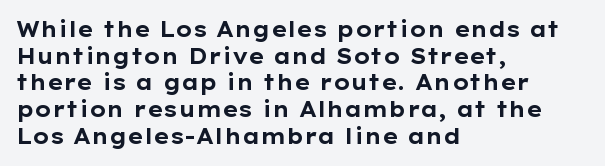
The image shows 21 px bold type, upright; set left-aligned, normal line spacing (1.27x), normal letter spacing, not underlined.
